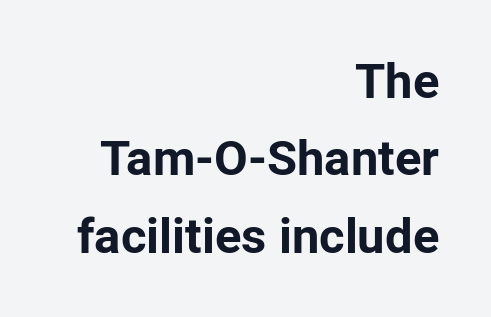
{"serif": "no", "italic": "no", "bold": "yes", "weight": "bold", "width": "normal", "stroke_contrast": "low", "x_height": "medium", "monospaced": "no", "underline": "no", "align": "right", "line_spacing": "normal", "line_spacing_ratio": 1.58, "letter_spacing": "normal", "letter_spacing_em": 0.0, "glyph_px": 49}
